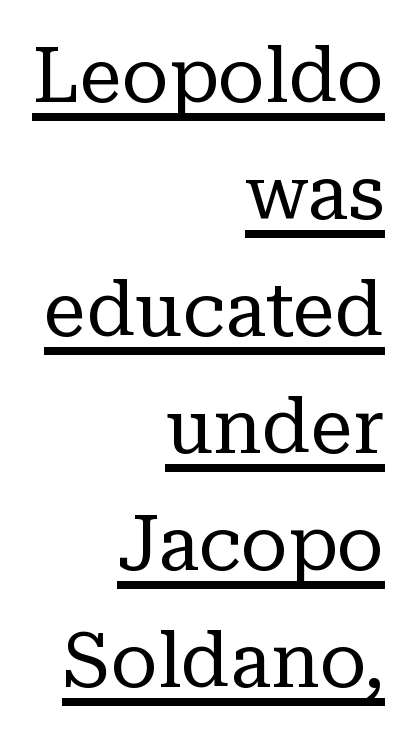
{"serif": "yes", "italic": "no", "bold": "no", "weight": "regular", "width": "normal", "stroke_contrast": "low", "x_height": "medium", "monospaced": "no", "underline": "yes", "align": "right", "line_spacing": "normal", "line_spacing_ratio": 1.54, "letter_spacing": "normal", "letter_spacing_em": 0.0, "glyph_px": 76}
